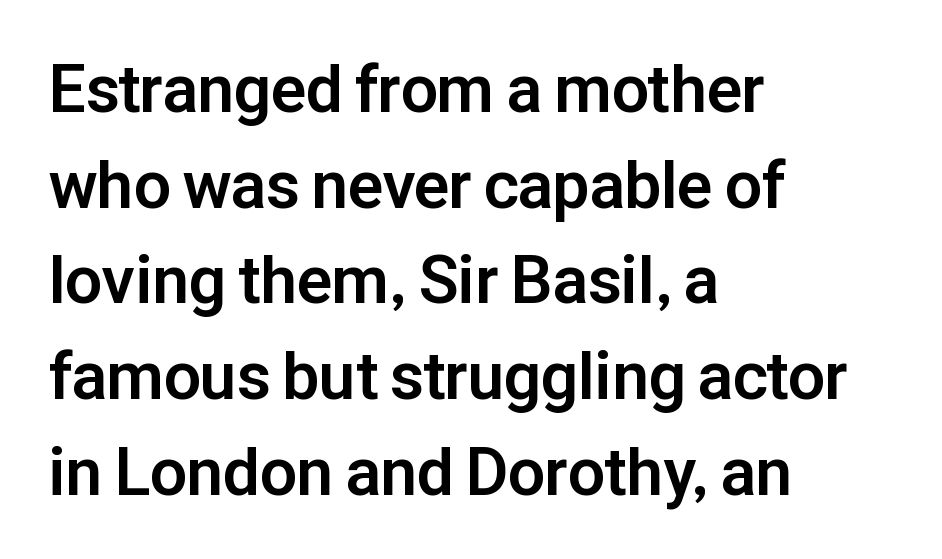
The font's upright variant was chosen for this text. Only glyphs here, with clear space below each row. The letters sit at their default tracking, neither squeezed nor spread. The strokes are fattened all the way to bold. Nope, no serifs anywhere on these letters. Character widths vary here, with narrow letters taking less room than wide ones.
